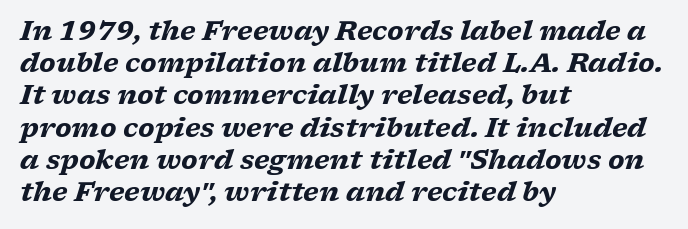
{"italic": "yes", "lean": "right", "slant_degrees": 17, "bold": "yes", "underline": "no", "align": "left", "line_spacing_ratio": 1.24, "letter_spacing": "normal", "letter_spacing_em": 0.0, "glyph_px": 26}
